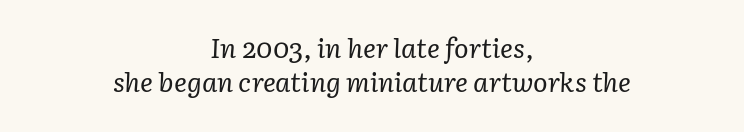
The zone under the glyphs is completely vacant. A typesetter would mark this as italic. A typesetter would call this leading conventional body-copy spacing. Characters follow at the spacing the type designer built in.
